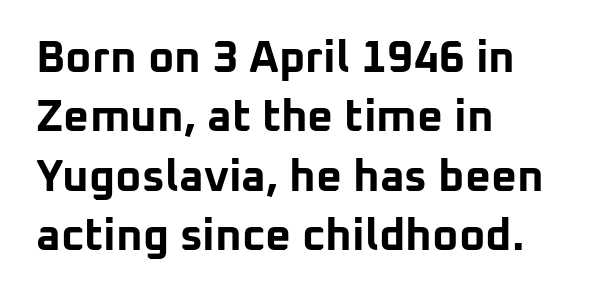
The baseline area is clear. The typesetting leans heavy: a genuine bold. Upright lettering throughout. Students, observe: this is what conventionally led text looks like.
